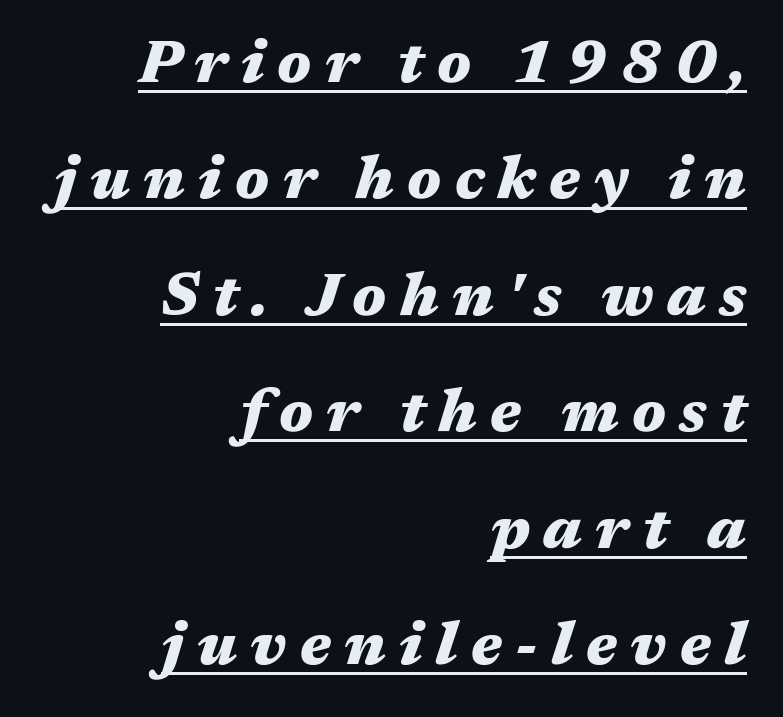
The image shows 60 px heavy, wide type, italic (leaning right); set right-aligned, loose line spacing (1.94x), unusually wide letter spacing (+0.22 em), underlined; medium stroke contrast and a medium x-height.
